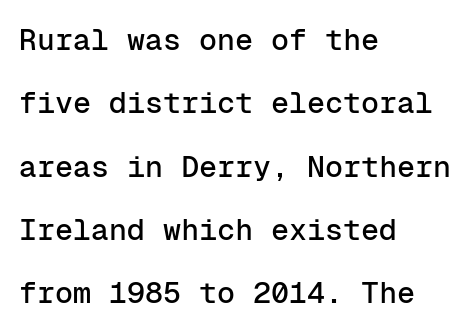
{"serif": "no", "italic": "no", "width": "normal", "stroke_contrast": "low", "x_height": "medium", "monospaced": "yes", "underline": "no", "align": "left", "line_spacing": "loose", "line_spacing_ratio": 2.11, "letter_spacing": "normal", "letter_spacing_em": 0.0, "glyph_px": 30}
